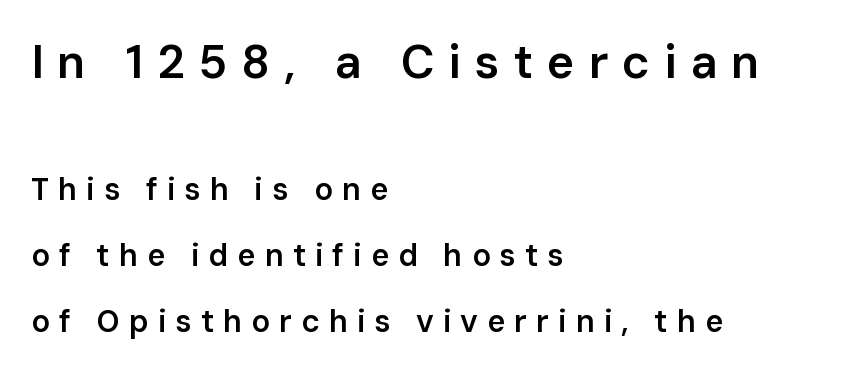
Q: Is the text bold? A: Semi-bold.
Q: Is the text italic (slanted)? A: No, it is upright.
Q: Is the typeface a serif or a sans-serif typeface? A: Sans-serif.
Q: Is the text underlined? A: No.
Q: How is the paragraph aligned? A: Left-aligned.
Q: Is the spacing between letters normal or unusually wide? A: Unusually wide.
Q: Is the spacing between lines tight, normal or loose? A: Loose.
Q: Which block of text is set in a larger size, the first (top) or the second (bottom)? A: The first (top) one.
Q: Width (condensed, normal, or wide)? A: Normal.
Q: Stroke contrast? A: Low.
Q: x-height? A: Medium.
Q: Monospaced? A: No.
